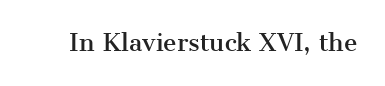
The image shows 23 px text type, upright; set normal letter spacing, not underlined.
